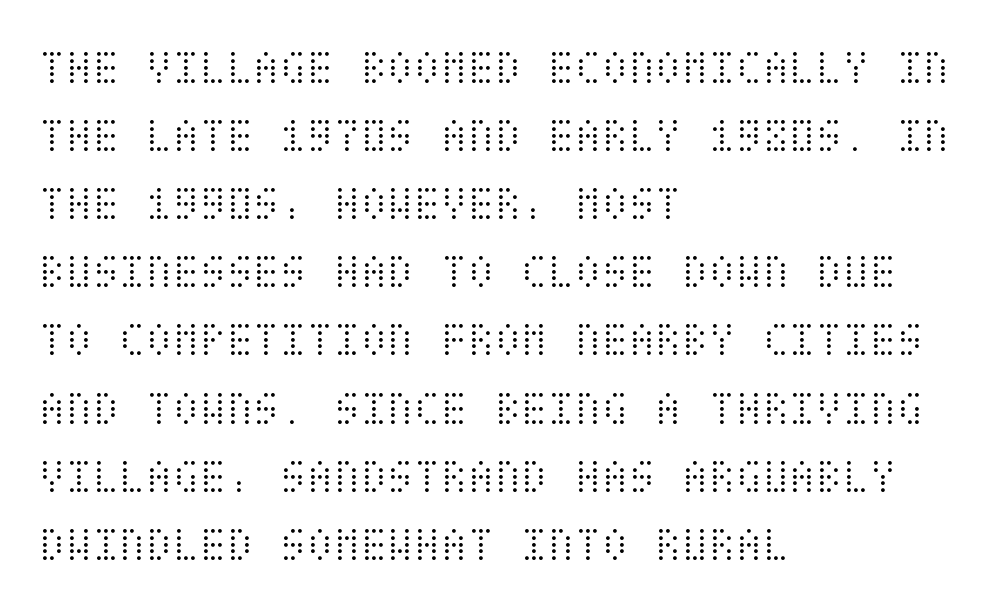
Q: Is the text bold? A: No.
Q: Is the text italic (slanted)? A: No, it is upright.
Q: Is the text underlined? A: No.
Q: How is the paragraph aligned? A: Left-aligned.
Q: Is the spacing between letters normal or unusually wide? A: Normal.
Q: Is the spacing between lines tight, normal or loose? A: Normal.
Q: Width (condensed, normal, or wide)? A: Condensed.
Q: Stroke contrast? A: Medium.
Q: x-height? A: Large.
